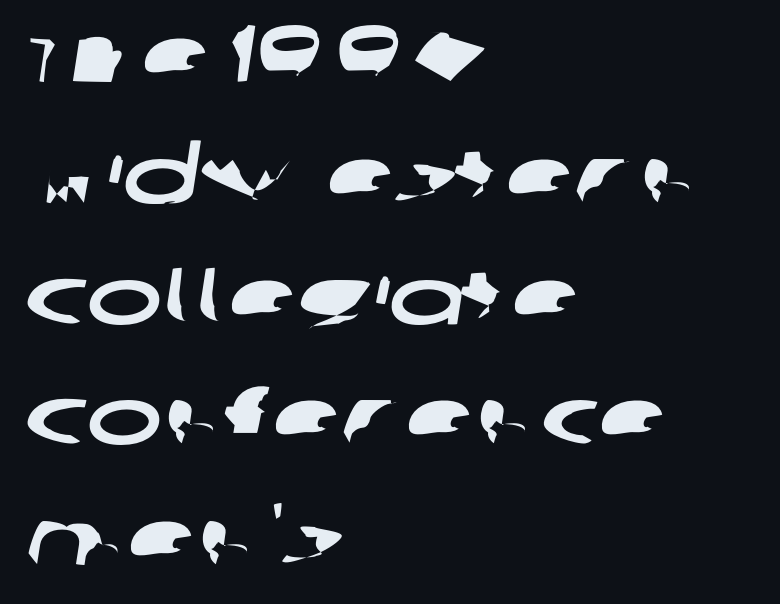
Serifs: no, the terminals of the letterforms are clean. Any mark beneath the type? The region is blank. Rows of type keep a routine distance in the vertical direction. Every row of glyphs begins at an identical x-position on the left. Honestly, the letter spacing is just normal — you wouldn't notice it.
